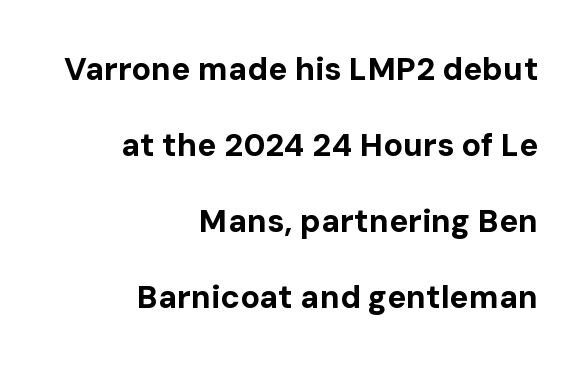
The image shows 32 px bold sans-serif type, upright; set right-aligned, loose line spacing (2.38x), normal letter spacing, not underlined; low stroke contrast and a medium x-height.
